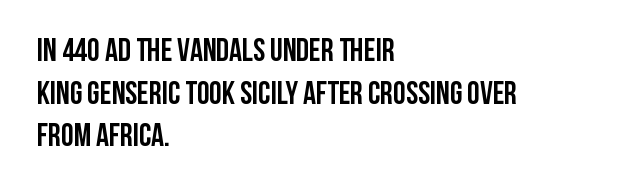
Q: Is the text bold? A: Yes.
Q: Is the text italic (slanted)? A: No, it is upright.
Q: Is the typeface a serif or a sans-serif typeface? A: Sans-serif.
Q: Is the text underlined? A: No.
Q: How is the paragraph aligned? A: Left-aligned.
Q: Is the spacing between letters normal or unusually wide? A: Normal.
Q: Is the spacing between lines tight, normal or loose? A: Normal.
Q: Width (condensed, normal, or wide)? A: Condensed.
Q: Stroke contrast? A: Low.
Q: x-height? A: Large.
Q: Monospaced? A: No.
